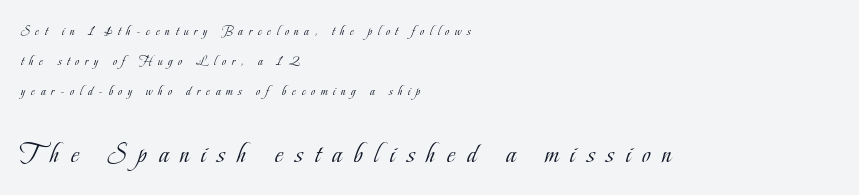
{"serif": "yes", "bold": "no", "weight": "light", "width": "condensed", "stroke_contrast": "low", "x_height": "small", "monospaced": "no", "underline": "no", "align": "left", "line_spacing": "loose", "line_spacing_ratio": 2.13, "letter_spacing": "wide", "letter_spacing_em": 0.41, "larger_block": "second", "size_ratio": 2.07, "glyph_px": 29}
